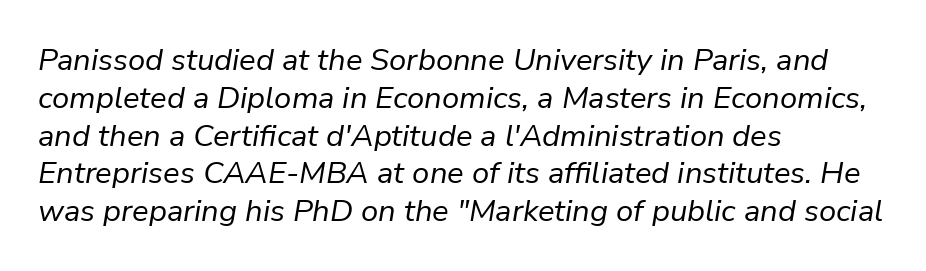
Yep, that's italic — everything's leaning. Students, note that the glyphs here touch the page at normal intervals. Each letter keeps its own natural width here, so spacing adapts to shape. The ragged edge is on the right, which tells us the setting is flush left.
